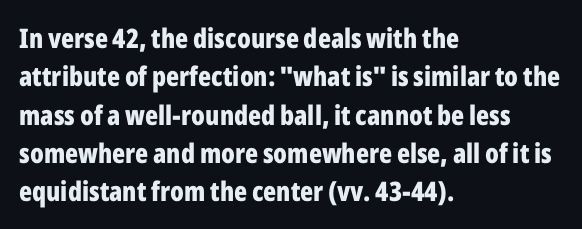
Q: Is the text bold? A: Yes.
Q: Is the text italic (slanted)? A: No, it is upright.
Q: Is the text underlined? A: No.
Q: How is the paragraph aligned? A: Left-aligned.
Q: Is the spacing between letters normal or unusually wide? A: Normal.
Q: Is the spacing between lines tight, normal or loose? A: Normal.
